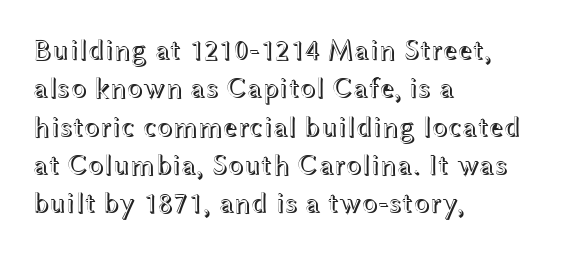
The image shows 29 px wide type, upright; set left-aligned, normal line spacing (1.32x), normal letter spacing, not underlined; a medium x-height.
